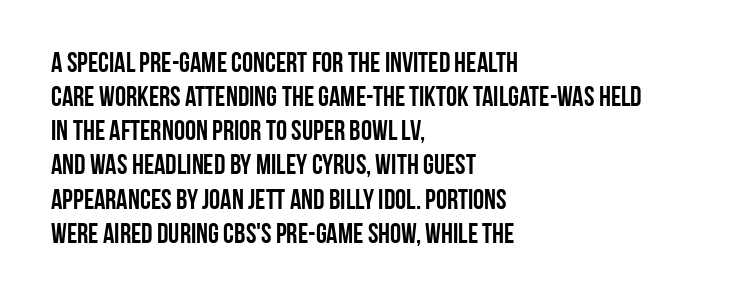
This rendering features lettering with no underline. Which margin do the lines hug? The left one — the right edge is uneven. Letter spacing: default. Posture: straight, roman, zero tilt.
